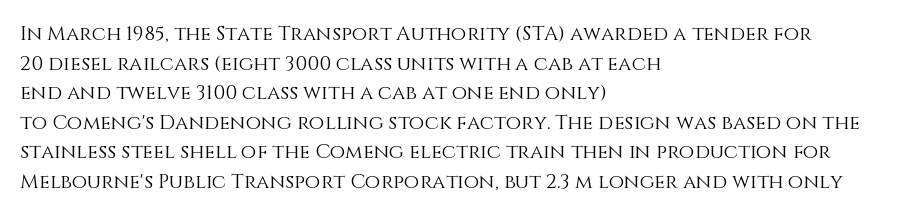
Compared with a typical body face, this is equally light or lighter still. The line texture is even and compact thanks to regular tracking. The space directly below the letters is spotless. Nope, not italic — everything's standing straight.
